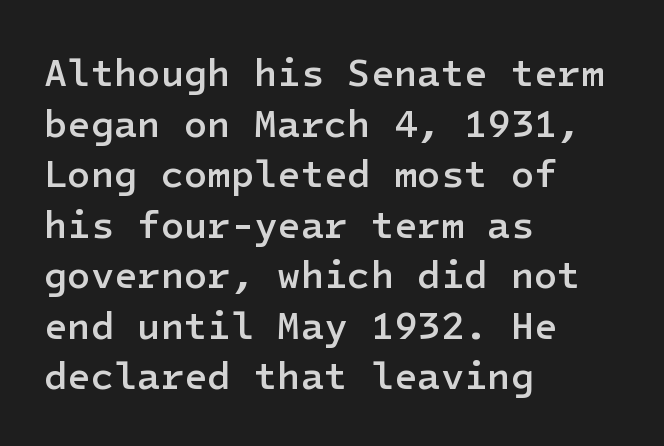
Q: Is the text bold? A: Semi-bold.
Q: Is the text italic (slanted)? A: No, it is upright.
Q: Is the typeface a serif or a sans-serif typeface? A: Sans-serif.
Q: Is the text underlined? A: No.
Q: How is the paragraph aligned? A: Left-aligned.
Q: Is the spacing between letters normal or unusually wide? A: Normal.
Q: Is the spacing between lines tight, normal or loose? A: Normal.
Q: Width (condensed, normal, or wide)? A: Normal.
Q: Stroke contrast? A: Low.
Q: x-height? A: Medium.
